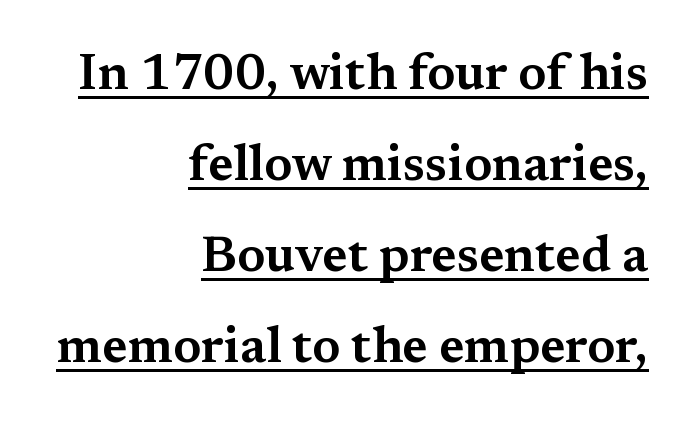
The image shows 50 px wide serif type, upright; set right-aligned, line spacing 1.82x, normal letter spacing, underlined; medium stroke contrast and a medium x-height.
